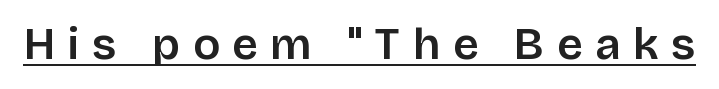
Q: Is the text italic (slanted)? A: No, it is upright.
Q: Is the typeface a serif or a sans-serif typeface? A: Sans-serif.
Q: Is the text underlined? A: Yes.
Q: Is the spacing between letters normal or unusually wide? A: Unusually wide.
Q: Width (condensed, normal, or wide)? A: Normal.
Q: Stroke contrast? A: Low.
Q: x-height? A: Large.
Q: Monospaced? A: No.
